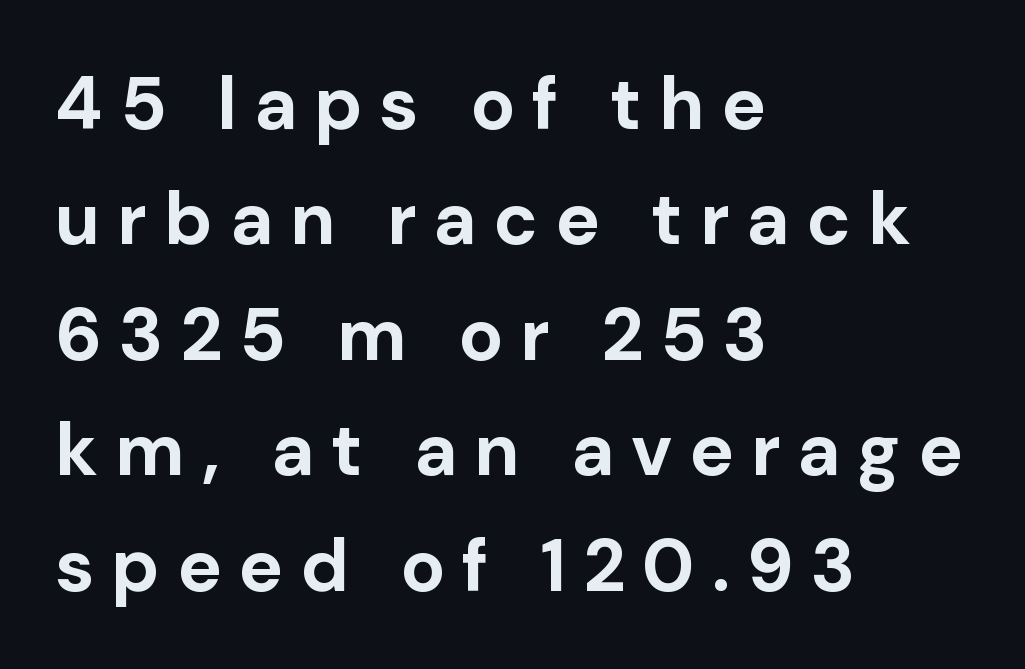
Q: Is the text bold? A: Yes.
Q: Is the text italic (slanted)? A: No, it is upright.
Q: Is the typeface a serif or a sans-serif typeface? A: Sans-serif.
Q: Is the text underlined? A: No.
Q: How is the paragraph aligned? A: Left-aligned.
Q: Is the spacing between letters normal or unusually wide? A: Unusually wide.
Q: Is the spacing between lines tight, normal or loose? A: Normal.
Q: Width (condensed, normal, or wide)? A: Normal.
Q: Stroke contrast? A: Low.
Q: x-height? A: Medium.
Q: Monospaced? A: No.
